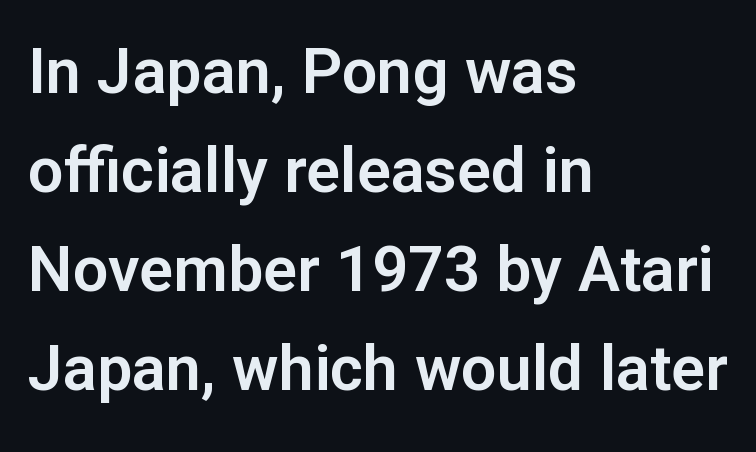
Bare-footed words on every line. You could not count columns in this text — the font is proportionally spaced. Look at the bottom of the vertical strokes: they stop flat, with no serifs. Standard letterfit; no display-style spreading of the glyphs. Quick note: not italic, upright. The paragraph shown leans on its left margin.
